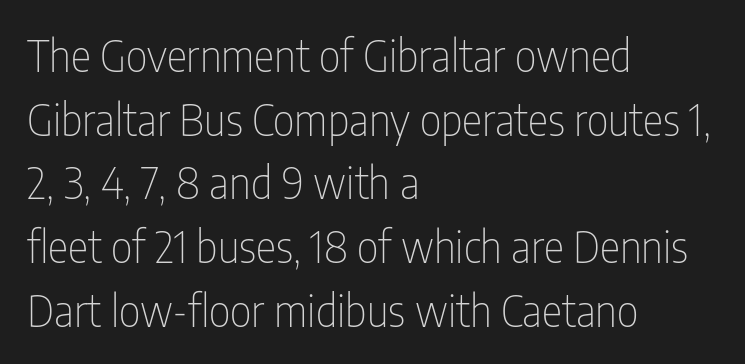
{"serif": "no", "italic": "no", "bold": "no", "weight": "thin", "width": "condensed", "stroke_contrast": "low", "x_height": "medium", "monospaced": "no", "underline": "no", "align": "left", "line_spacing": "normal", "line_spacing_ratio": 1.48, "letter_spacing": "normal", "letter_spacing_em": 0.0, "glyph_px": 43}
